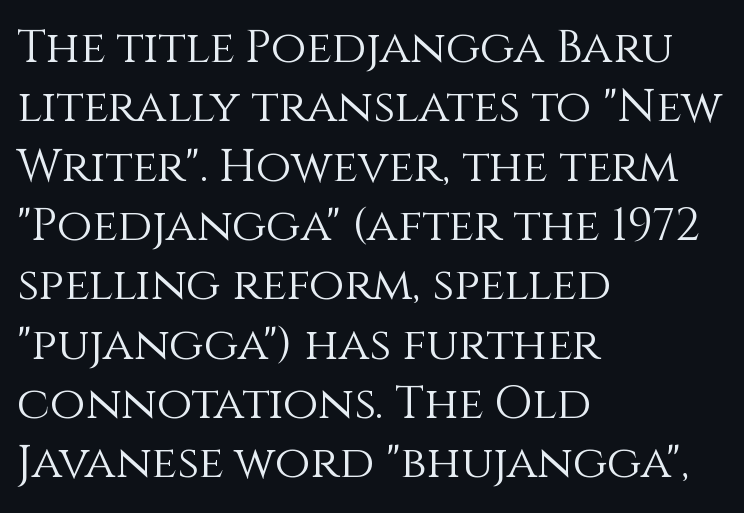
One glance says typical: line gaps are just what's usual. Each stroke keeps to a modest, everyday thickness or less. Unlike italic type, these characters show no tilt at all. Compared with typical body copy, the letter spacing here is the same. These lines are rendered in a variable-pitch font. Plain, unruled lines of type.
